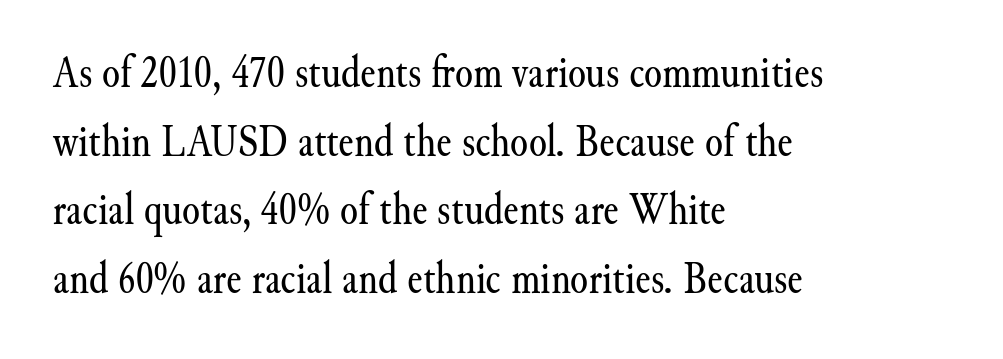
The image shows 46 px regular-weight serif type, upright; set left-aligned, normal line spacing (1.49x), normal letter spacing, not underlined; medium stroke contrast and a small x-height.
